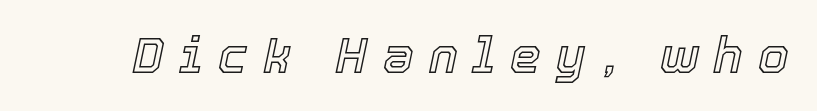
Q: Is the text italic (slanted)? A: Yes, it leans right by about 12 degrees.
Q: Is the text underlined? A: No.
Q: Is the spacing between letters normal or unusually wide? A: Unusually wide.
Q: Width (condensed, normal, or wide)? A: Normal.
Q: x-height? A: Medium.
Q: Monospaced? A: No.
